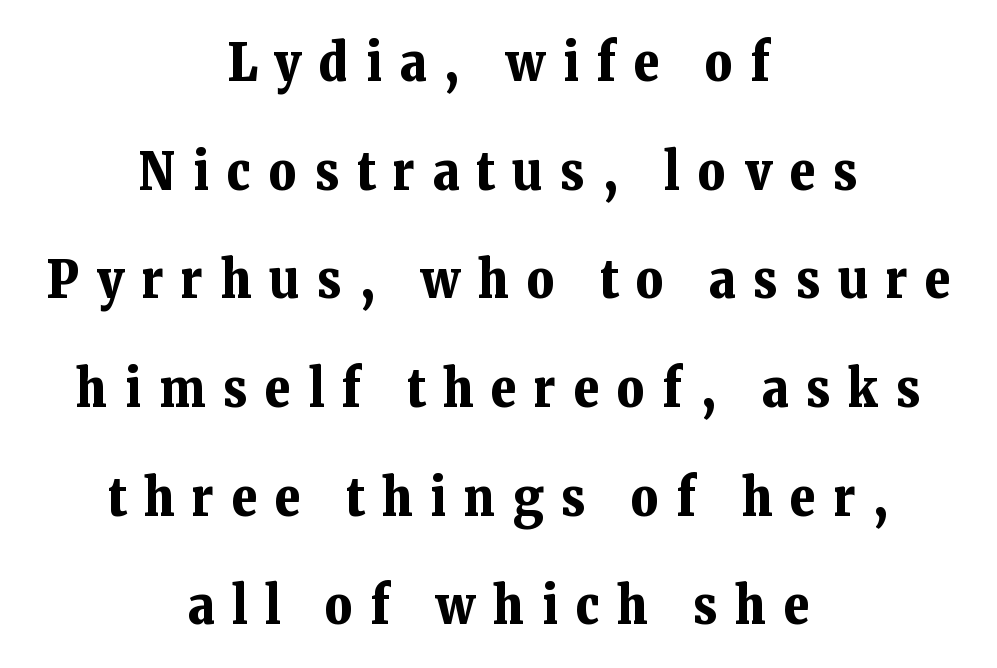
{"serif": "yes", "italic": "no", "bold": "yes", "weight": "bold", "width": "normal", "stroke_contrast": "low", "x_height": "medium", "monospaced": "no", "underline": "no", "align": "center", "line_spacing": "loose", "line_spacing_ratio": 2.05, "letter_spacing": "wide", "letter_spacing_em": 0.34, "glyph_px": 53}
